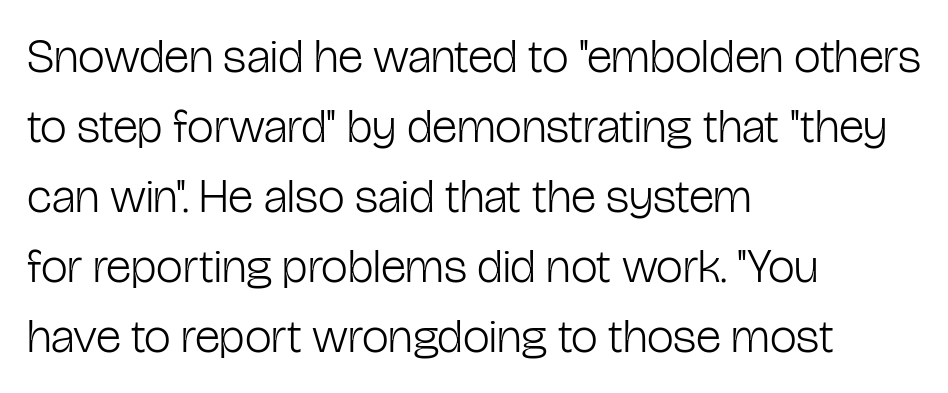
The image shows 48 px light, condensed sans-serif type, upright; set left-aligned, normal line spacing (1.46x), normal letter spacing, not underlined; low stroke contrast and a medium x-height.
